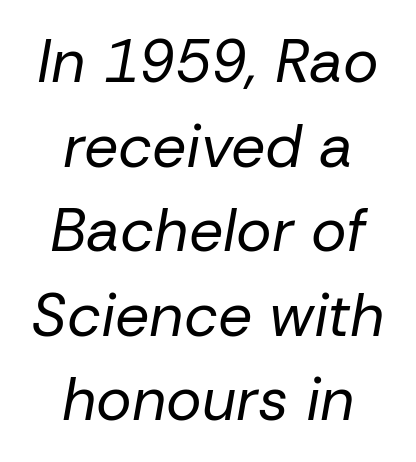
{"italic": "yes", "lean": "right", "slant_degrees": 10, "bold": "no", "weight": "regular", "width": "normal", "stroke_contrast": "low", "x_height": "medium", "monospaced": "no", "underline": "no", "align": "center", "line_spacing": "normal", "line_spacing_ratio": 1.41, "letter_spacing": "normal", "letter_spacing_em": 0.0, "glyph_px": 60}
